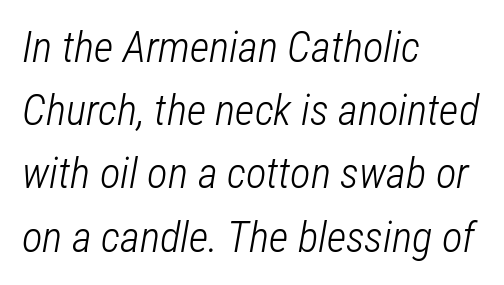
{"italic": "yes", "lean": "right", "slant_degrees": 12, "bold": "no", "weight": "light", "width": "condensed", "stroke_contrast": "low", "x_height": "medium", "monospaced": "no", "underline": "no", "align": "left", "line_spacing": "normal", "line_spacing_ratio": 1.47, "letter_spacing": "normal", "letter_spacing_em": 0.0, "glyph_px": 43}
